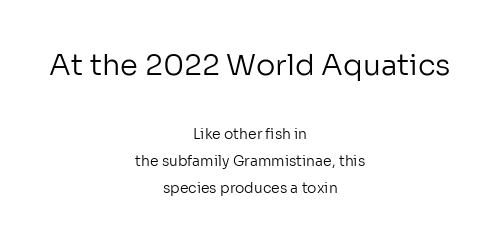
{"serif": "no", "italic": "no", "bold": "no", "weight": "regular", "width": "normal", "stroke_contrast": "low", "x_height": "medium", "monospaced": "no", "underline": "no", "align": "center", "line_spacing": "loose", "line_spacing_ratio": 1.92, "letter_spacing": "normal", "letter_spacing_em": 0.0, "larger_block": "first", "size_ratio": 2.07, "glyph_px": 29}
